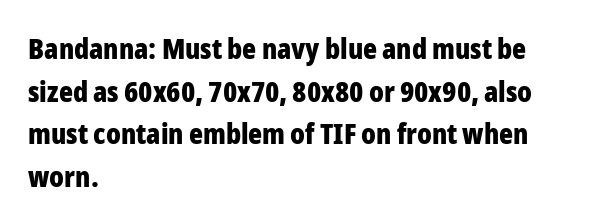
The image shows 29 px bold, condensed sans-serif type, upright; set left-aligned, normal line spacing (1.47x), normal letter spacing, not underlined; low stroke contrast and a medium x-height.
